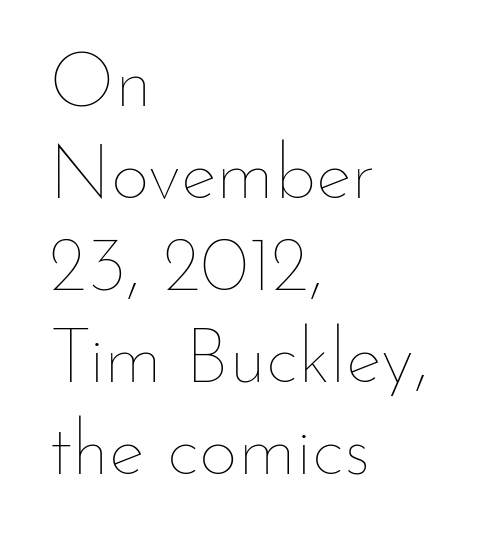
Q: Is the text bold? A: No.
Q: Is the text italic (slanted)? A: No, it is upright.
Q: Is the text underlined? A: No.
Q: How is the paragraph aligned? A: Left-aligned.
Q: Is the spacing between letters normal or unusually wide? A: Normal.
Q: Width (condensed, normal, or wide)? A: Normal.
Q: Stroke contrast? A: Low.
Q: x-height? A: Small.
Q: Monospaced? A: No.
